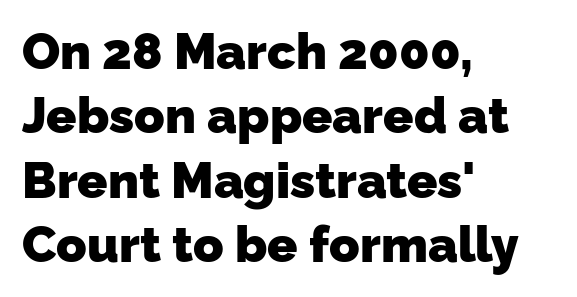
{"serif": "no", "bold": "yes", "weight": "heavy", "width": "normal", "stroke_contrast": "low", "x_height": "medium", "monospaced": "no", "underline": "no", "align": "left", "line_spacing": "normal", "line_spacing_ratio": 1.29, "letter_spacing": "normal", "letter_spacing_em": 0.0, "glyph_px": 50}
